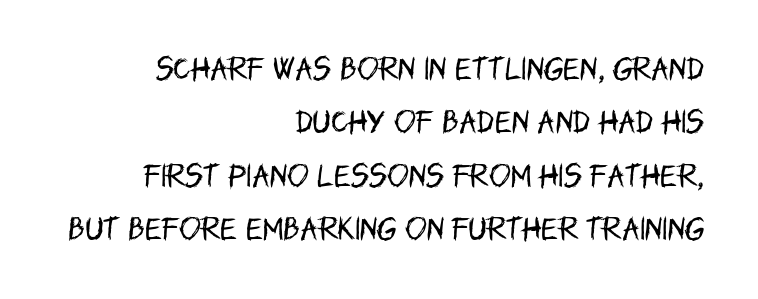
Q: Is the text bold? A: No.
Q: Is the text italic (slanted)? A: No, it is upright.
Q: Is the text underlined? A: No.
Q: How is the paragraph aligned? A: Right-aligned.
Q: Is the spacing between letters normal or unusually wide? A: Normal.
Q: Is the spacing between lines tight, normal or loose? A: Loose.
